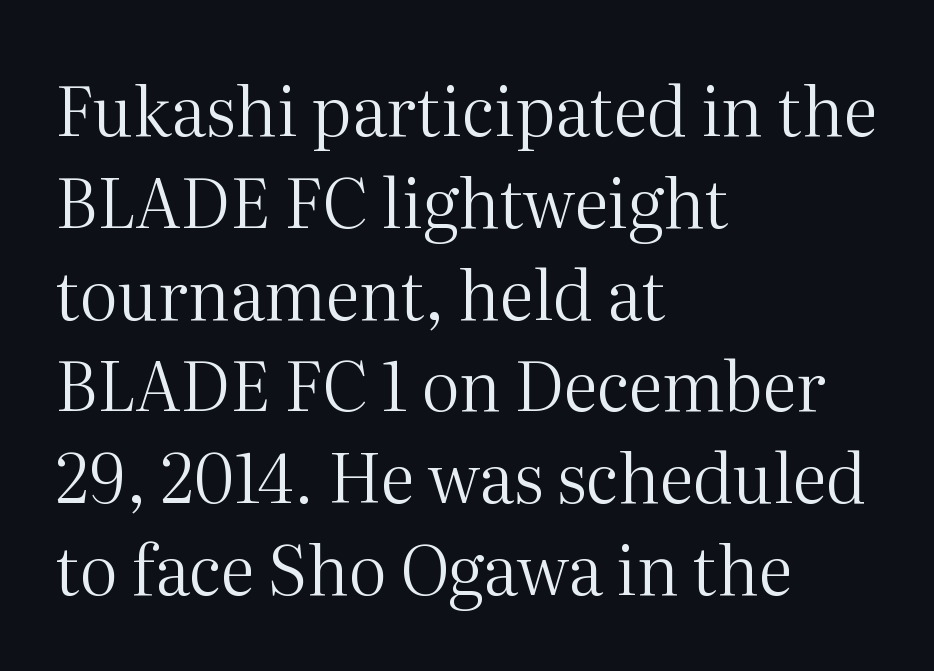
Q: Is the text bold? A: No.
Q: Is the text italic (slanted)? A: No, it is upright.
Q: Is the typeface a serif or a sans-serif typeface? A: Serif.
Q: Is the text underlined? A: No.
Q: How is the paragraph aligned? A: Left-aligned.
Q: Is the spacing between letters normal or unusually wide? A: Normal.
Q: Is the spacing between lines tight, normal or loose? A: Normal.
Q: Width (condensed, normal, or wide)? A: Normal.
Q: Stroke contrast? A: Medium.
Q: x-height? A: Medium.
Q: Monospaced? A: No.
